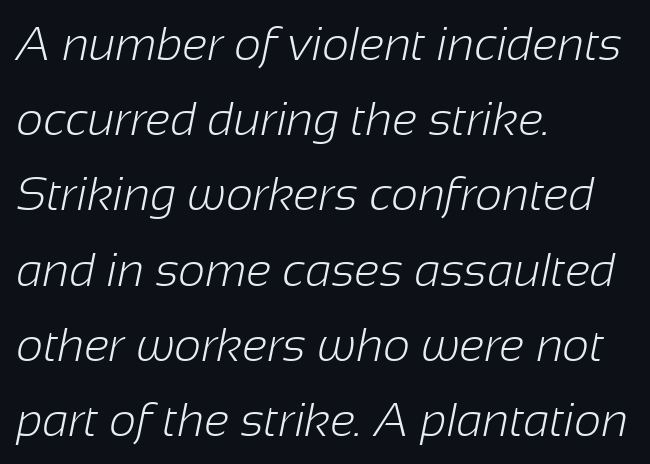
The image shows 47 px light sans-serif type; set left-aligned, normal line spacing (1.6x), normal letter spacing, not underlined; low stroke contrast and a medium x-height.
